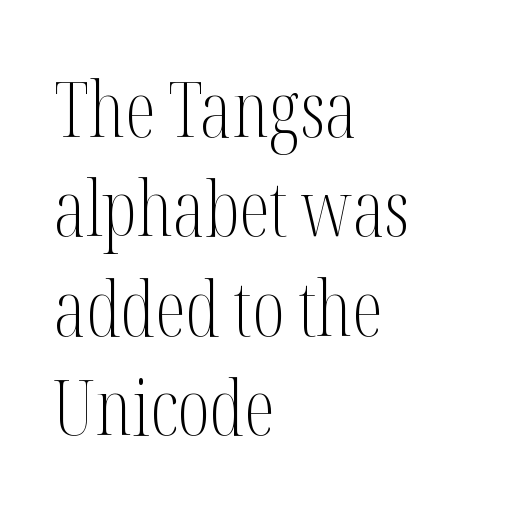
Q: Is the text bold? A: No.
Q: Is the text italic (slanted)? A: No, it is upright.
Q: Is the typeface a serif or a sans-serif typeface? A: Serif.
Q: Is the text underlined? A: No.
Q: How is the paragraph aligned? A: Left-aligned.
Q: Is the spacing between letters normal or unusually wide? A: Normal.
Q: Is the spacing between lines tight, normal or loose? A: Normal.
Q: Width (condensed, normal, or wide)? A: Condensed.
Q: Stroke contrast? A: Medium.
Q: x-height? A: Medium.
Q: Monospaced? A: No.
